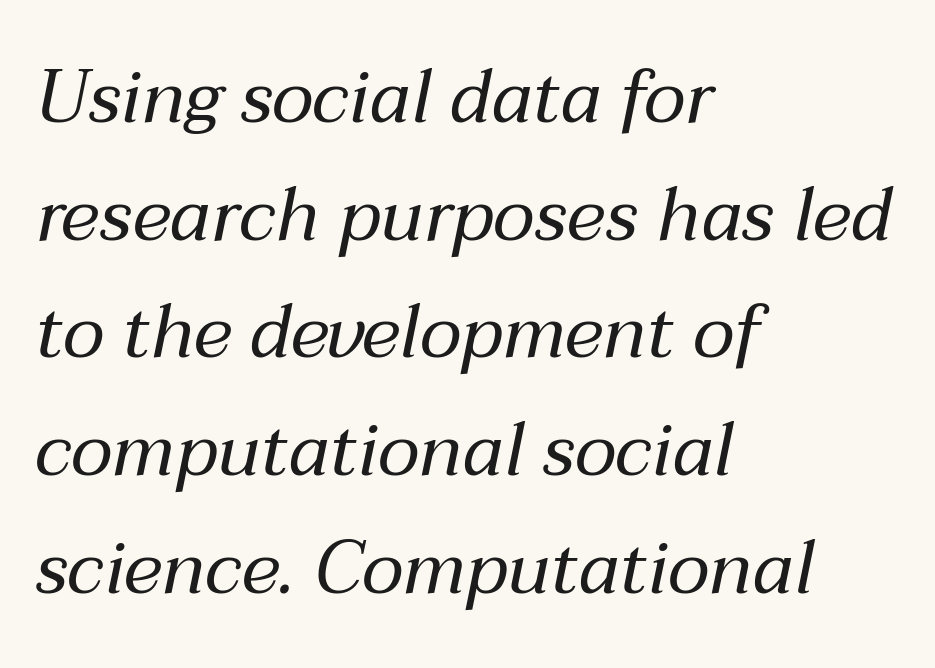
{"italic": "yes", "lean": "right", "slant_degrees": 12, "bold": "no", "weight": "regular", "width": "normal", "stroke_contrast": "medium", "x_height": "medium", "monospaced": "no", "underline": "no", "align": "left", "line_spacing": "normal", "line_spacing_ratio": 1.59, "letter_spacing": "normal", "letter_spacing_em": 0.0, "glyph_px": 74}
